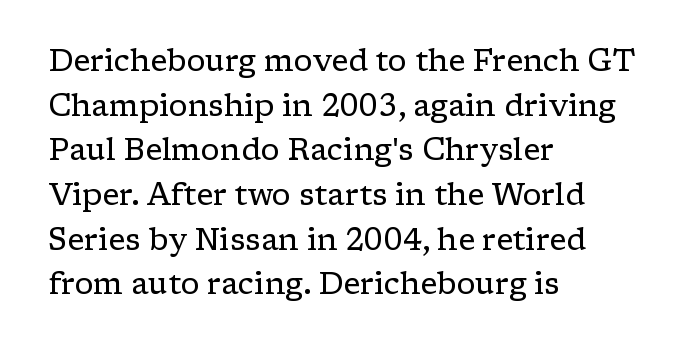
Q: Is the text bold? A: No.
Q: Is the text italic (slanted)? A: No, it is upright.
Q: Is the typeface a serif or a sans-serif typeface? A: Serif.
Q: Is the text underlined? A: No.
Q: How is the paragraph aligned? A: Left-aligned.
Q: Is the spacing between letters normal or unusually wide? A: Normal.
Q: Is the spacing between lines tight, normal or loose? A: Normal.
Q: Width (condensed, normal, or wide)? A: Wide.
Q: Stroke contrast? A: Low.
Q: x-height? A: Medium.
Q: Monospaced? A: No.
